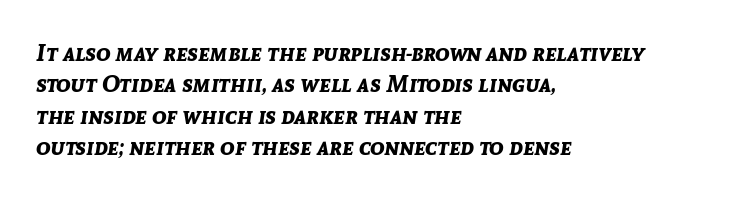
The lettering tilts uniformly, giving the passage an italic look. The passage is arranged the way most books set body copy — flush left. The zone under the glyphs is completely vacant. Standard letterfit; no display-style spreading of the glyphs. How would I describe the line gaps? Plain and ordinary. What weight is shown? A full bold with thick strokes.
